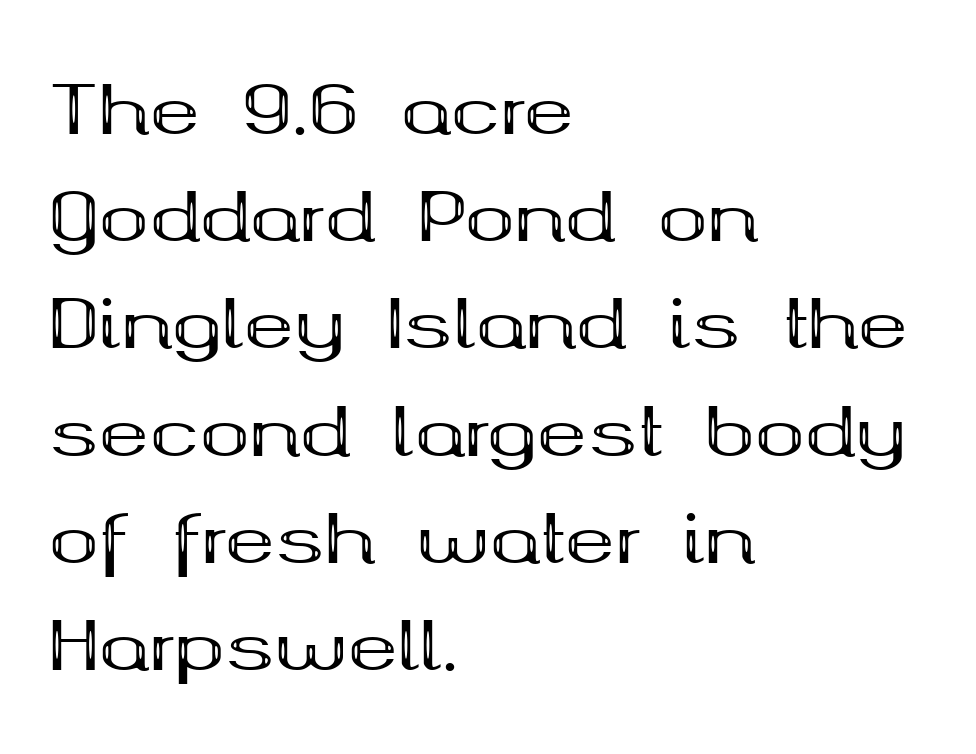
This rendering employs a face with finishing strokes, i.e., a serif. This sample is left-justified, so line endings fall wherever the words run out. A typesetter would call this zero additional tracking. The typography opts for an upright posture over an oblique one. Quick note: interline space is typical.
